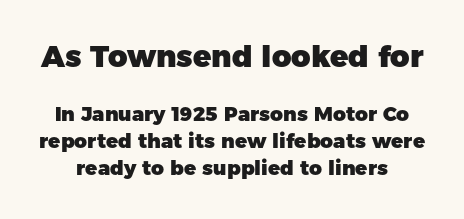
The image shows 30 px heavy sans-serif type, upright; set normal line spacing (1.35x), normal letter spacing, not underlined; the first (top) block is 1.5x larger; low stroke contrast and a medium x-height.
